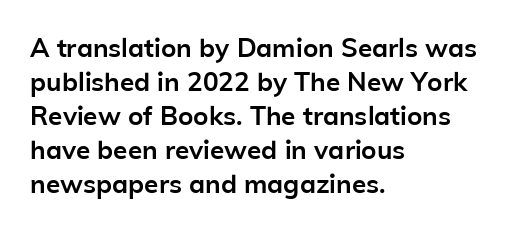
Q: Is the text bold? A: Yes.
Q: Is the text italic (slanted)? A: No, it is upright.
Q: Is the text underlined? A: No.
Q: How is the paragraph aligned? A: Left-aligned.
Q: Is the spacing between letters normal or unusually wide? A: Normal.
Q: Is the spacing between lines tight, normal or loose? A: Normal.
